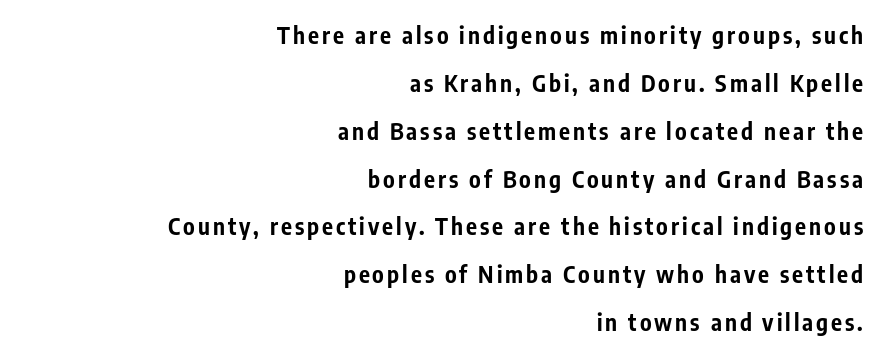
Q: Is the text bold? A: Yes.
Q: Is the text italic (slanted)? A: No, it is upright.
Q: Is the text underlined? A: No.
Q: How is the paragraph aligned? A: Right-aligned.
Q: Is the spacing between lines tight, normal or loose? A: Loose.
